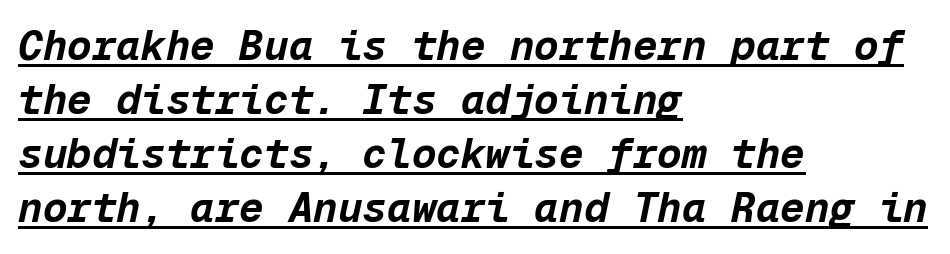
Summary of vertical rhythm: regular, with standard interline spacing. Glyph-to-glyph distance matches everyday printed text. Monospaced: the letters line up in strict vertical columns. Where is the straight margin? On the left.
